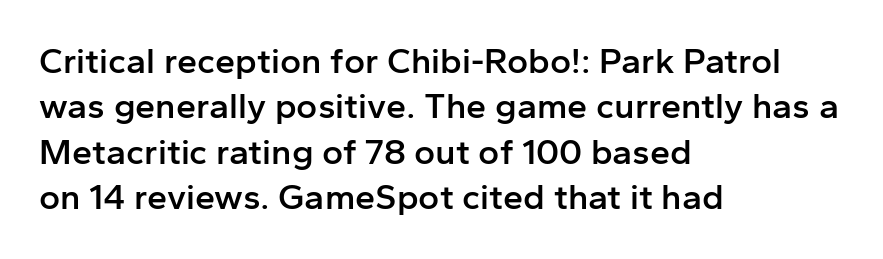
This sample uses an upright cut, with every glyph sitting square on the baseline. Compared with an ordinary text face, these strokes are moderately heavier — a semibold. These lines keep a tight, regular rhythm from letter to letter. Serif or sans? Sans — the stroke terminals are bare. Honestly, the row spacing looks completely unremarkable. All the whitespace from short lines collects on the right.
